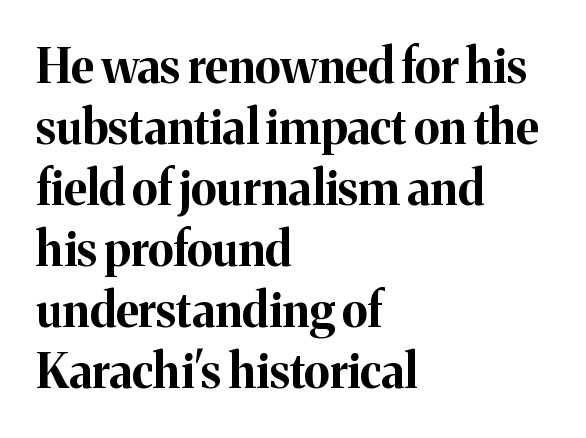
The image shows 47 px bold serif type, upright; set left-aligned, normal line spacing (1.3x), normal letter spacing, not underlined; medium stroke contrast and a medium x-height.
